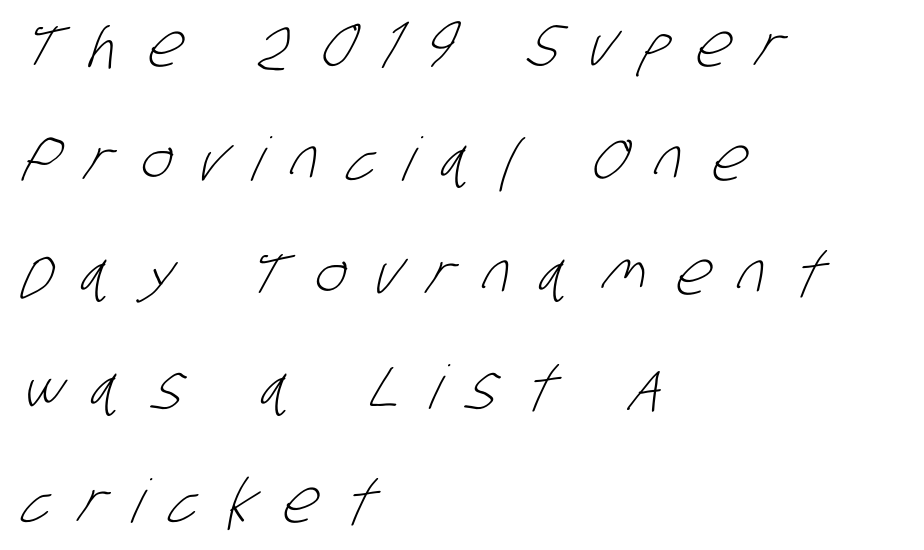
The image shows 60 px light, condensed sans-serif type; set left-aligned, loose line spacing (1.9x), unusually wide letter spacing (+0.48 em), not underlined; low stroke contrast and a large x-height.
